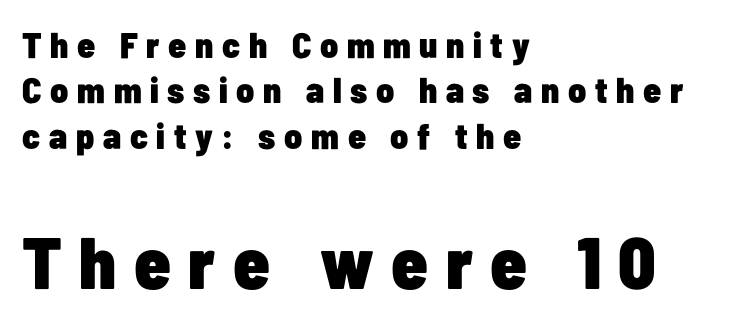
How would I describe the line gaps? Plain and ordinary. Is this a sans? Yes — the strokes have no serifs. Posture: vertical. Caption: bold face, heavy strokes. The passage shown is typed in a proportional face where columns would drift.
